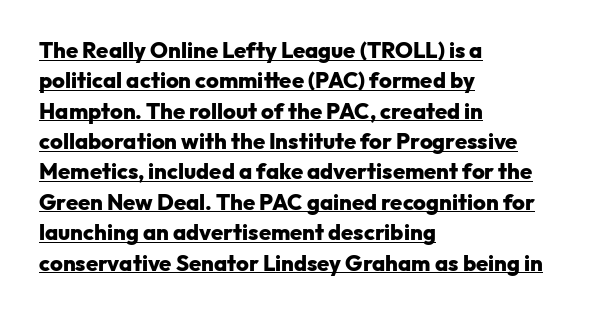
Q: Is the text bold? A: Yes.
Q: Is the text italic (slanted)? A: No, it is upright.
Q: Is the text underlined? A: Yes.
Q: How is the paragraph aligned? A: Left-aligned.
Q: Is the spacing between letters normal or unusually wide? A: Normal.
Q: Is the spacing between lines tight, normal or loose? A: Normal.
